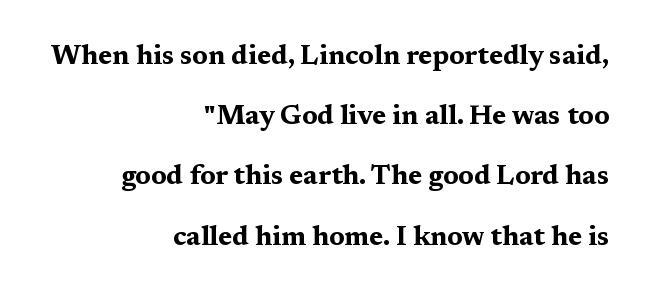
No italicization has been applied; the sample stays upright. This rendering features lettering with no underline. The leading is generous, giving the passage an open texture. Short note: letters normally spaced. Leftover space on each line is placed entirely before the opening word. How heavy is the stroke? Heavy — this is a bold.
